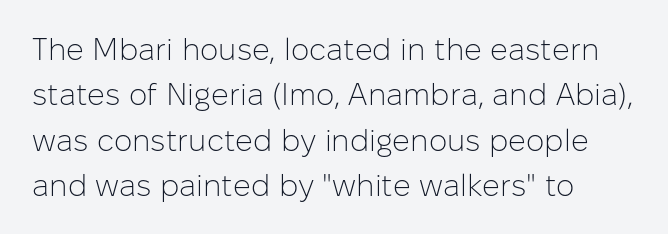
The image shows 31 px light sans-serif type, upright; set left-aligned, normal line spacing (1.46x), normal letter spacing, not underlined; low stroke contrast and a medium x-height.
